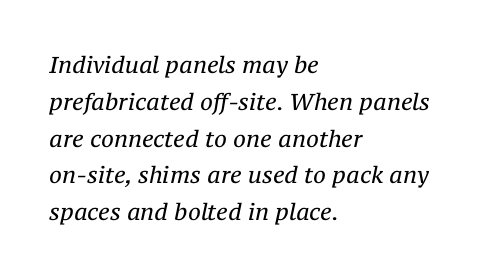
The image shows 23 px text type, italic (leaning right); set left-aligned, normal line spacing (1.6x), normal letter spacing, not underlined.
